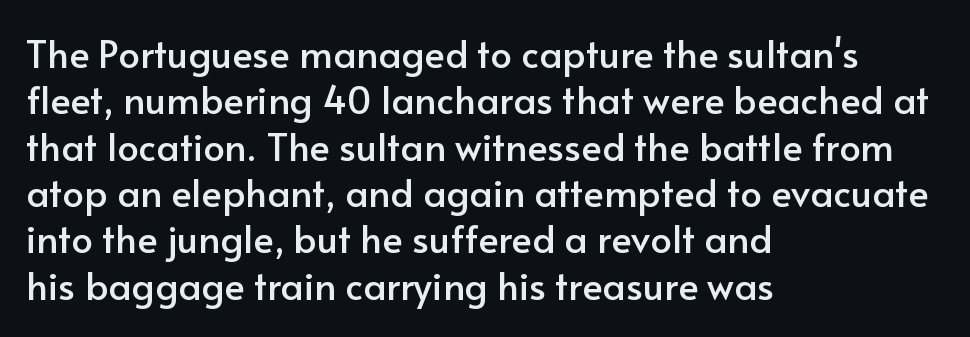
The image shows 38 px sans-serif type, upright; set left-aligned, line spacing 1.22x, normal letter spacing, not underlined; low stroke contrast and a small x-height.
